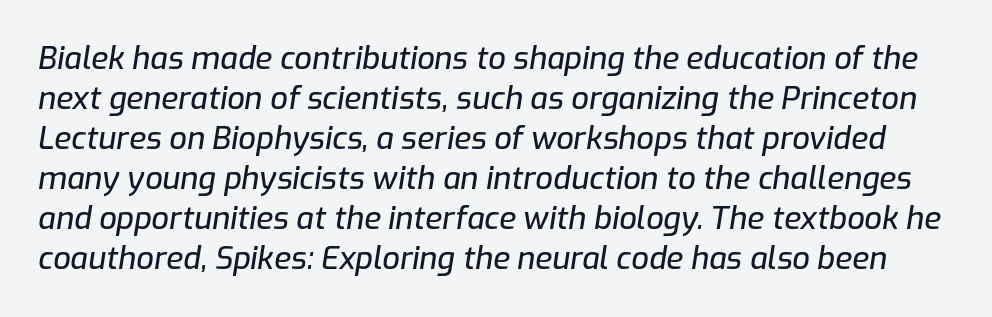
{"italic": "yes", "lean": "right", "slant_degrees": 9, "width": "normal", "stroke_contrast": "low", "x_height": "medium", "monospaced": "no", "underline": "no", "line_spacing": "normal", "line_spacing_ratio": 1.29, "letter_spacing": "normal", "letter_spacing_em": 0.0, "glyph_px": 31}
